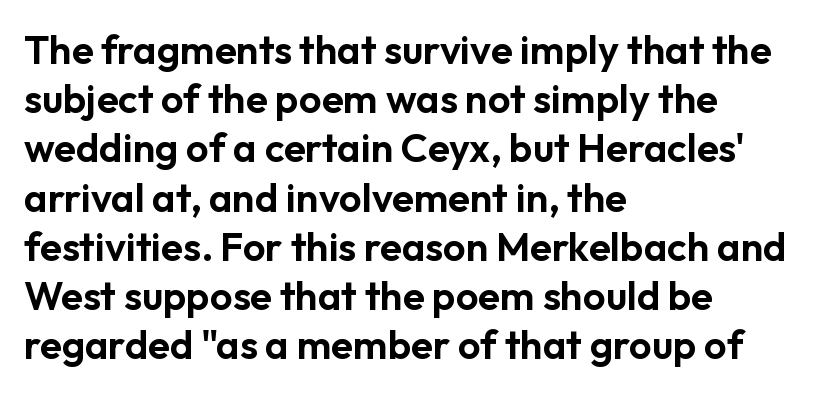
Q: Is the text italic (slanted)? A: No, it is upright.
Q: Is the typeface a serif or a sans-serif typeface? A: Sans-serif.
Q: Is the text underlined? A: No.
Q: How is the paragraph aligned? A: Left-aligned.
Q: Is the spacing between letters normal or unusually wide? A: Normal.
Q: Width (condensed, normal, or wide)? A: Normal.
Q: Stroke contrast? A: Low.
Q: x-height? A: Medium.
Q: Monospaced? A: No.
